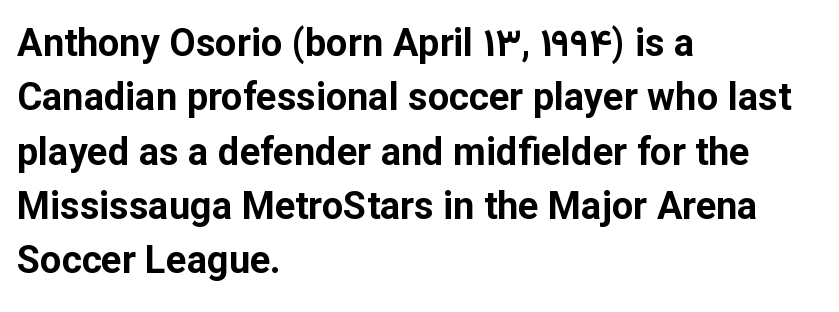
Note the varied advance widths — an 'i' is clearly narrower than an 'm'. The passage is arranged the way most books set body copy — flush left. You can tell from the bare stems that sans-serif type was used. Characters remain perfectly vertical along every line.
